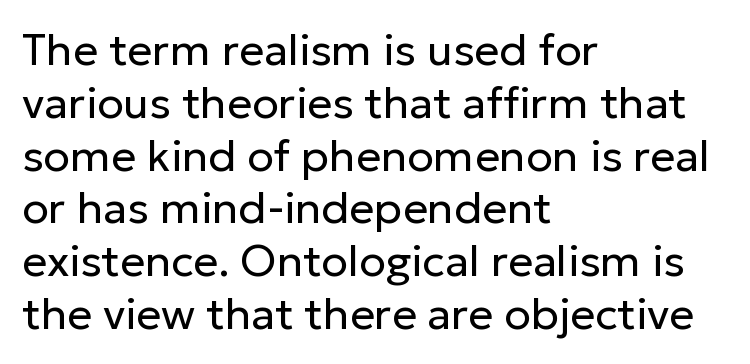
Q: Is the text bold? A: No.
Q: Is the text italic (slanted)? A: No, it is upright.
Q: Is the typeface a serif or a sans-serif typeface? A: Sans-serif.
Q: Is the text underlined? A: No.
Q: How is the paragraph aligned? A: Left-aligned.
Q: Is the spacing between letters normal or unusually wide? A: Normal.
Q: Width (condensed, normal, or wide)? A: Normal.
Q: Stroke contrast? A: Low.
Q: x-height? A: Medium.
Q: Monospaced? A: No.
